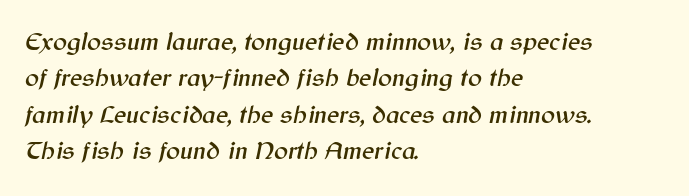
{"italic": "yes", "lean": "right", "slant_degrees": 12, "underline": "no", "align": "left", "line_spacing": "normal", "line_spacing_ratio": 1.4, "letter_spacing": "normal", "letter_spacing_em": 0.0, "glyph_px": 26}
